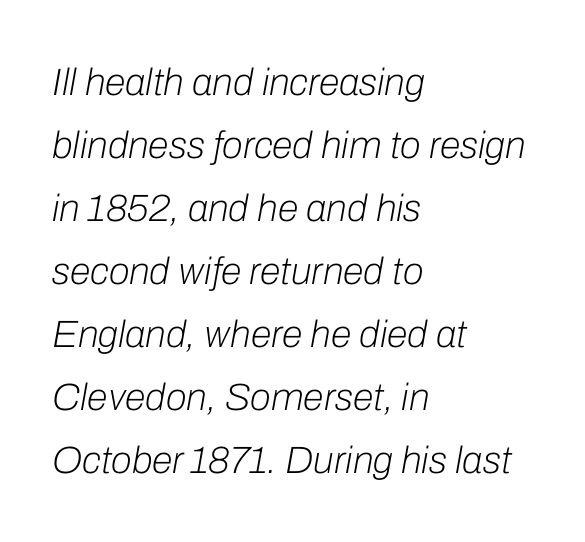
Q: Is the text bold? A: No.
Q: Is the text italic (slanted)? A: Yes, it leans right by about 10 degrees.
Q: Is the text underlined? A: No.
Q: How is the paragraph aligned? A: Left-aligned.
Q: Is the spacing between letters normal or unusually wide? A: Normal.
Q: Is the spacing between lines tight, normal or loose? A: Normal.
Q: Width (condensed, normal, or wide)? A: Normal.
Q: Stroke contrast? A: Low.
Q: x-height? A: Medium.
Q: Monospaced? A: No.
